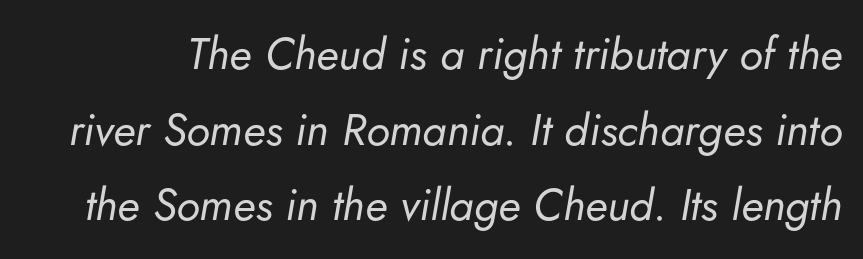
Q: Is the text bold? A: No.
Q: Is the text italic (slanted)? A: Yes, it leans right by about 5 degrees.
Q: Is the text underlined? A: No.
Q: Is the spacing between letters normal or unusually wide? A: Normal.
Q: Width (condensed, normal, or wide)? A: Normal.
Q: Stroke contrast? A: Low.
Q: x-height? A: Small.
Q: Monospaced? A: No.
